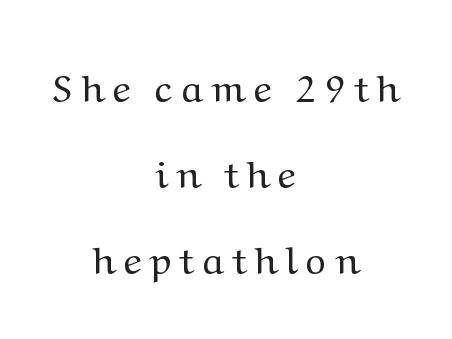
The image shows 39 px regular-weight serif type, upright; set centered, loose line spacing (2.21x), unusually wide letter spacing (+0.25 em), not underlined; medium stroke contrast and a medium x-height.
